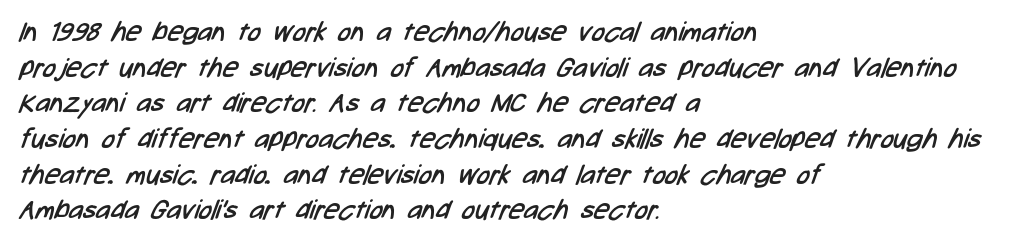
The image shows 27 px text type; set left-aligned, normal line spacing (1.32x), normal letter spacing, not underlined.
